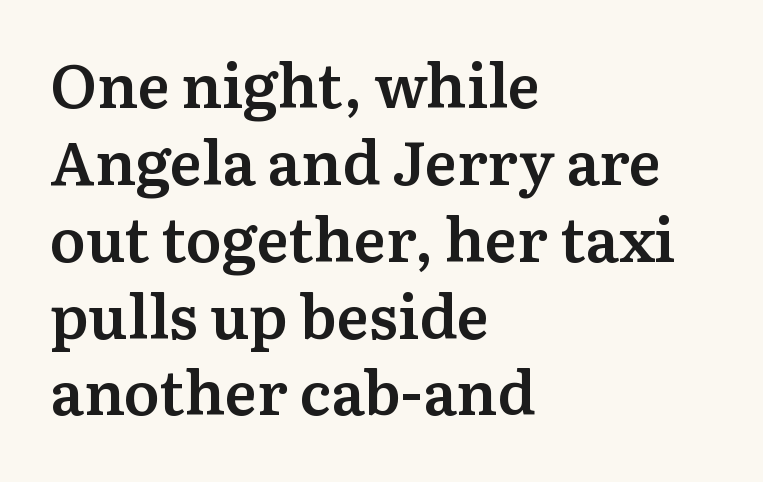
These lines are rendered in a variable-pitch font. A typesetter would call this zero additional tracking. The space directly below the letters is spotless. Does the weight exceed regular? Yes, but only to semibold. These lines sit exactly where default settings would place them. The rendering anchors every line to the left-hand side.
